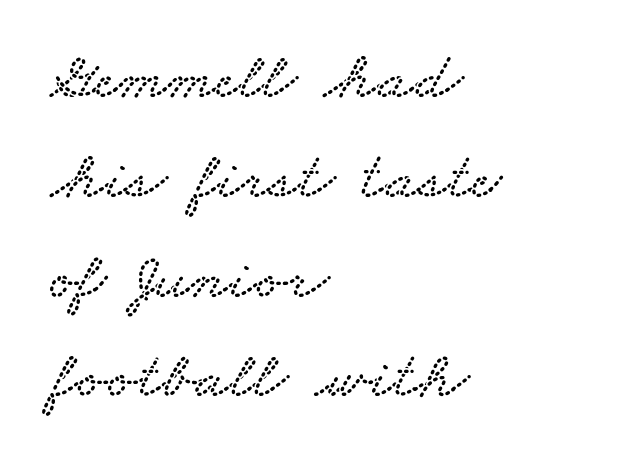
The letterforms sit shoulder to shoulder at normal distance. Stroke terminals: seriffed. Each new line begins a customary step beneath the previous one. Rule under the text: the space is simply empty. Notice how the passage keeps a crisp vertical edge on the left only.
